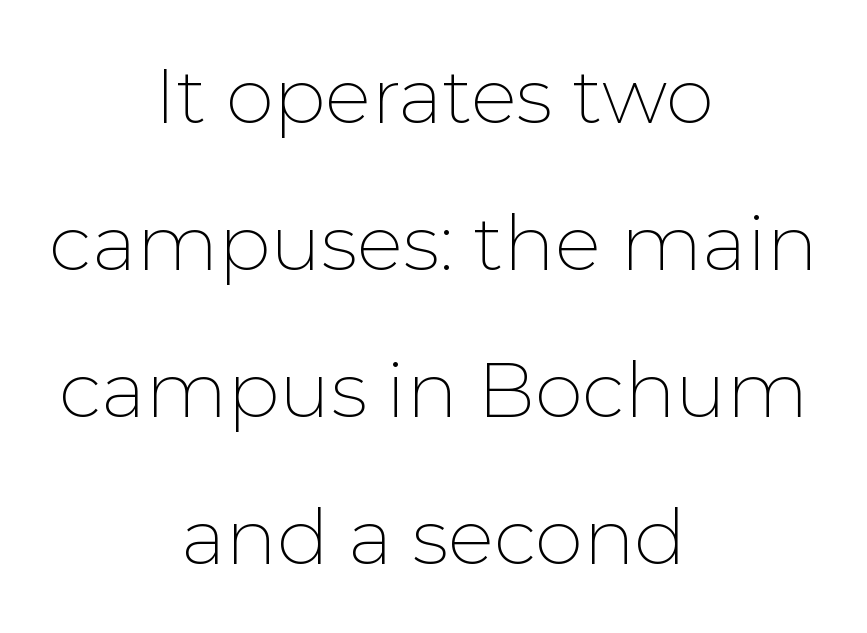
{"serif": "no", "italic": "no", "bold": "no", "weight": "thin", "width": "normal", "stroke_contrast": "low", "x_height": "medium", "monospaced": "no", "underline": "no", "align": "center", "line_spacing": "loose", "line_spacing_ratio": 1.91, "letter_spacing": "normal", "letter_spacing_em": 0.0, "glyph_px": 77}
